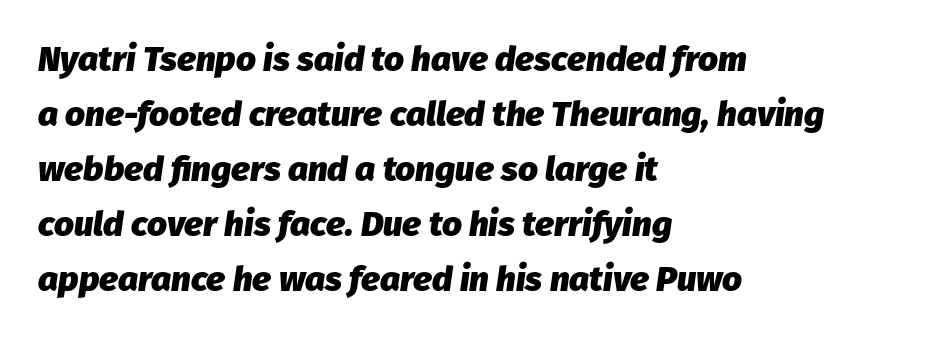
Q: Is the text bold? A: Yes.
Q: Is the text italic (slanted)? A: Yes, it leans right by about 8 degrees.
Q: Is the text underlined? A: No.
Q: How is the paragraph aligned? A: Left-aligned.
Q: Is the spacing between letters normal or unusually wide? A: Normal.
Q: Is the spacing between lines tight, normal or loose? A: Normal.
Q: Width (condensed, normal, or wide)? A: Normal.
Q: Stroke contrast? A: Low.
Q: x-height? A: Medium.
Q: Monospaced? A: No.
